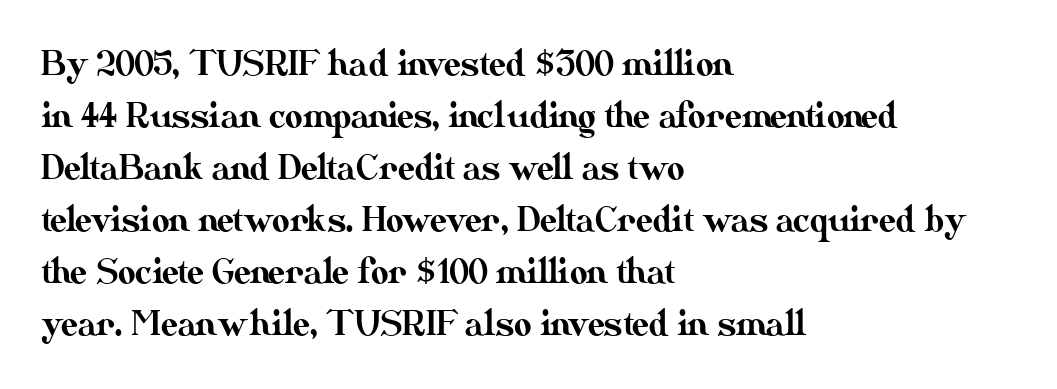
The image shows 34 px text type, upright; set left-aligned, normal line spacing (1.53x), normal letter spacing, not underlined; medium stroke contrast and a small x-height.
